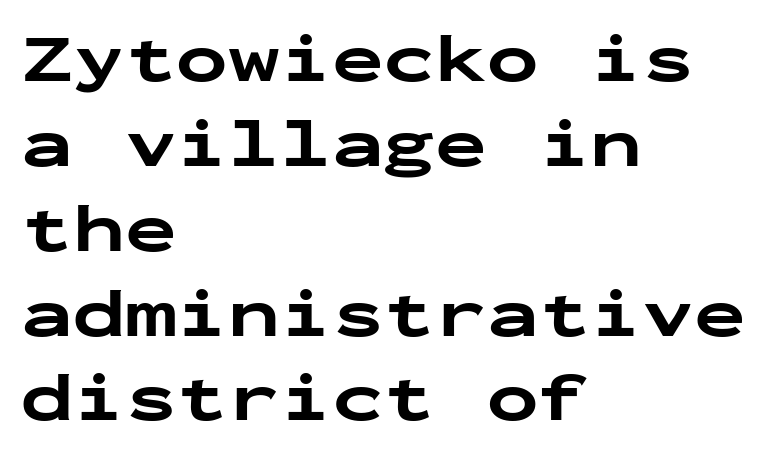
Q: Is the text bold? A: Yes.
Q: Is the text italic (slanted)? A: No, it is upright.
Q: Is the typeface a serif or a sans-serif typeface? A: Sans-serif.
Q: Is the text underlined? A: No.
Q: How is the paragraph aligned? A: Left-aligned.
Q: Is the spacing between letters normal or unusually wide? A: Normal.
Q: Width (condensed, normal, or wide)? A: Wide.
Q: Stroke contrast? A: Low.
Q: x-height? A: Medium.
Q: Monospaced? A: Yes.
